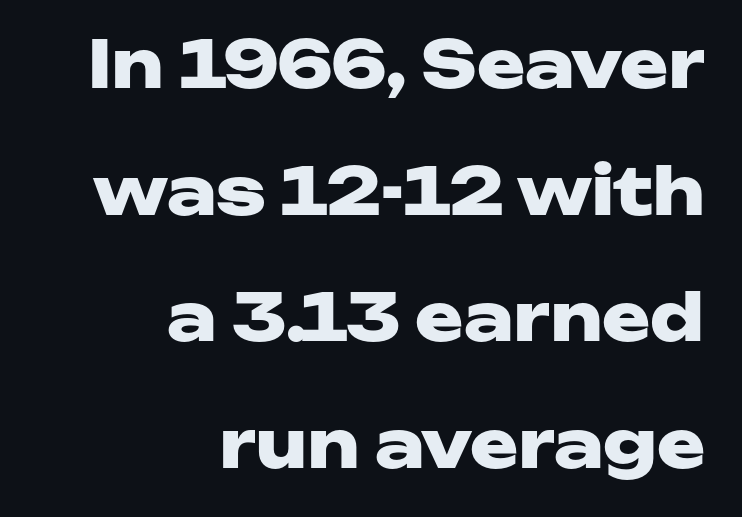
Q: Is the text bold? A: Yes.
Q: Is the text italic (slanted)? A: No, it is upright.
Q: Is the typeface a serif or a sans-serif typeface? A: Sans-serif.
Q: Is the text underlined? A: No.
Q: How is the paragraph aligned? A: Right-aligned.
Q: Is the spacing between letters normal or unusually wide? A: Normal.
Q: Is the spacing between lines tight, normal or loose? A: Loose.
Q: Width (condensed, normal, or wide)? A: Wide.
Q: Stroke contrast? A: Low.
Q: x-height? A: Medium.
Q: Monospaced? A: No.
